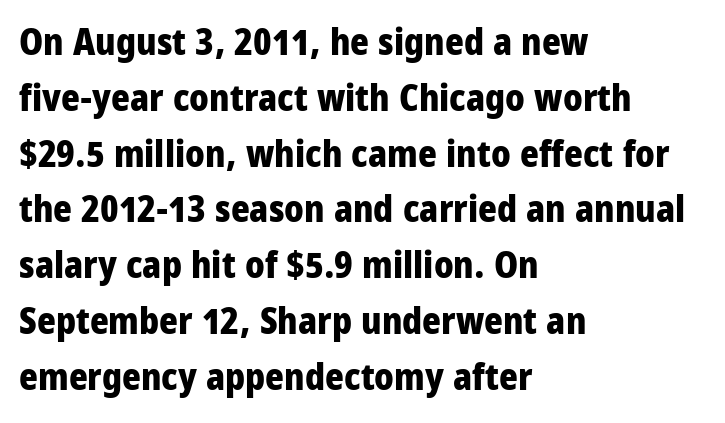
The image shows 36 px heavy, condensed sans-serif type, upright; set left-aligned, normal line spacing (1.55x), normal letter spacing, not underlined; low stroke contrast and a large x-height.
